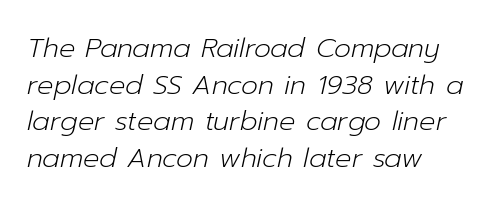
The image shows 27 px text type, italic (leaning right); set left-aligned, normal line spacing (1.36x), normal letter spacing, not underlined.
